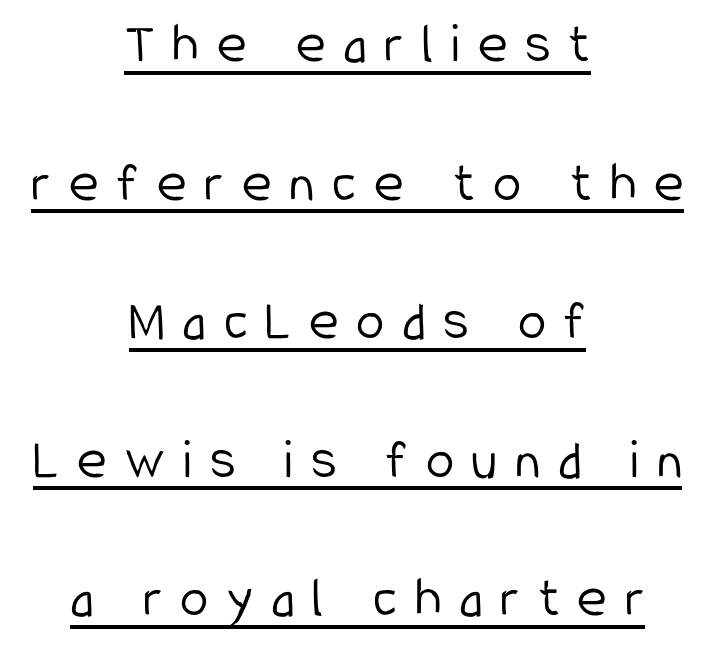
The image shows 57 px light, condensed sans-serif type, upright; set centered, loose line spacing (2.43x), unusually wide letter spacing (+0.31 em), underlined; low stroke contrast and a medium x-height.
